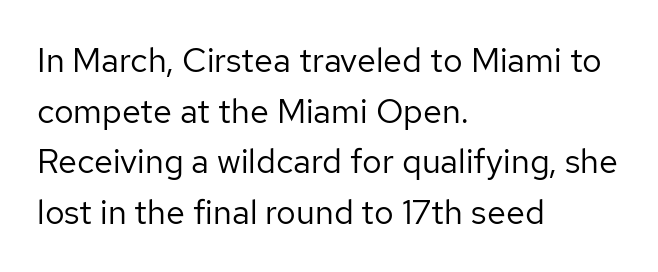
Beneath every word, the page is bare. The lines sit at an ordinary, default distance from one another. Think of a printed novel: that variable character pitch is what you see here. Observe the absence of serifs on each vertical stroke in this sample. Students, note that the glyphs here touch the page at normal intervals.
